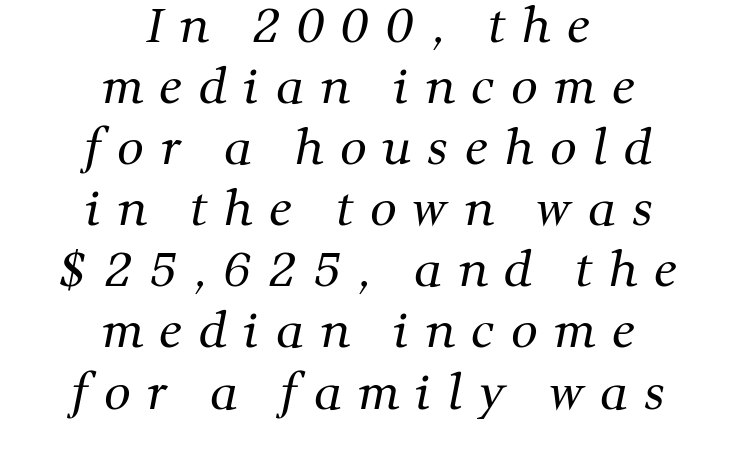
The image shows 47 px regular-weight serif type; set centered, normal line spacing (1.3x), unusually wide letter spacing (+0.35 em), not underlined; medium stroke contrast and a medium x-height.
